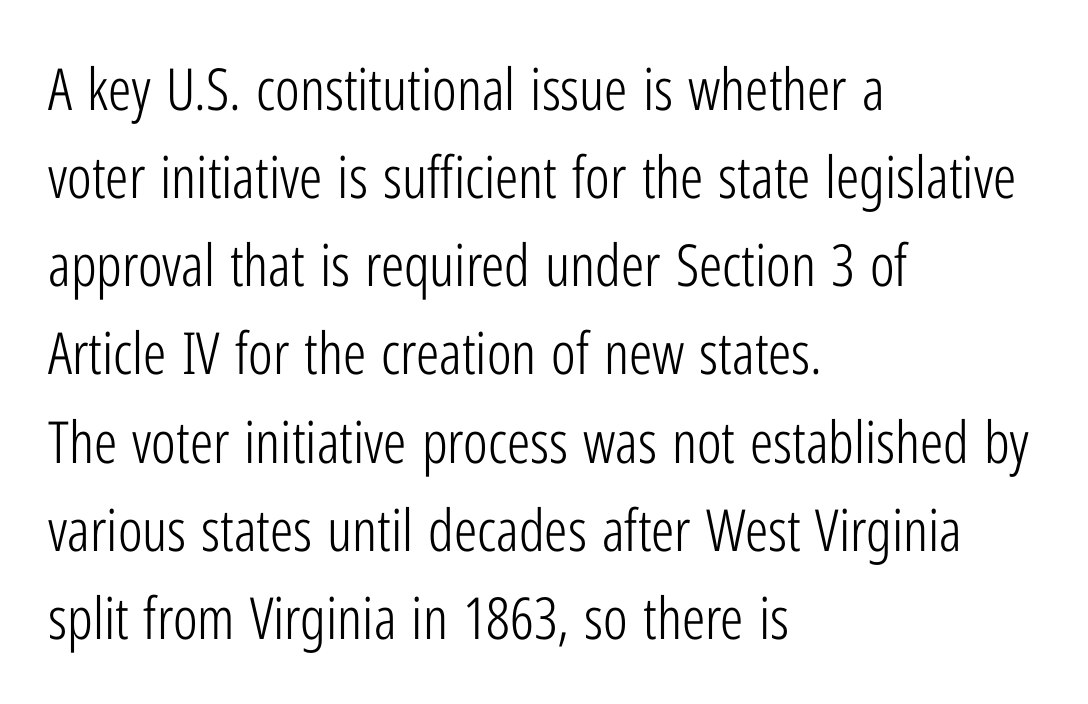
{"serif": "no", "italic": "no", "bold": "no", "weight": "light", "width": "condensed", "stroke_contrast": "low", "x_height": "medium", "monospaced": "no", "underline": "no", "align": "left", "line_spacing": "normal", "line_spacing_ratio": 1.52, "letter_spacing": "normal", "letter_spacing_em": 0.0, "glyph_px": 58}
